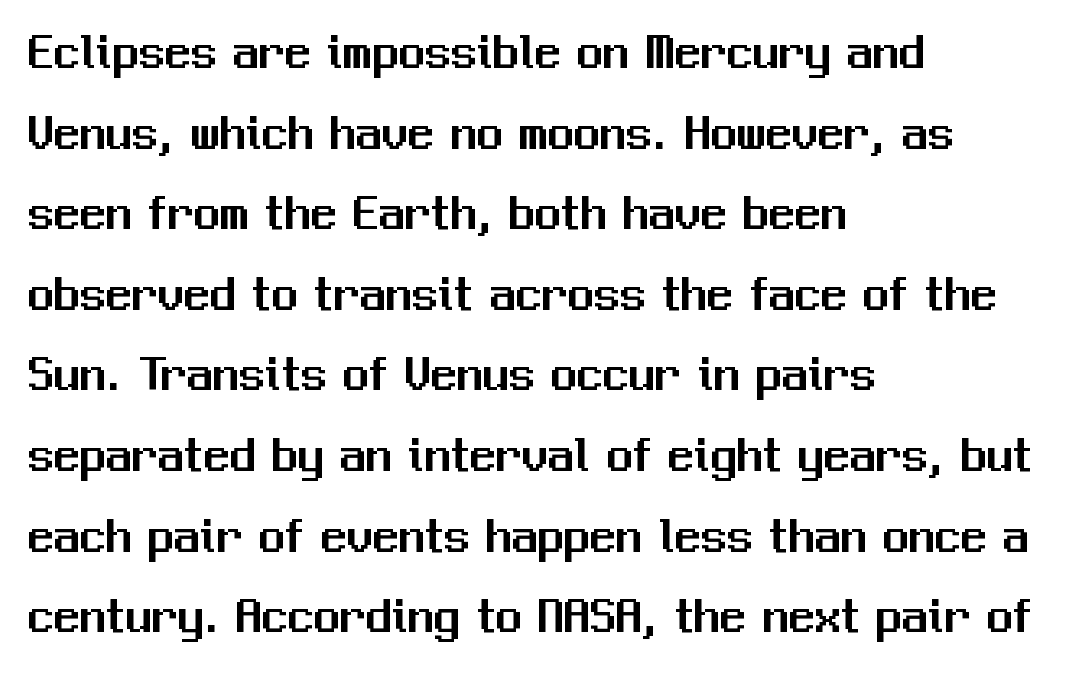
{"serif": "no", "italic": "no", "width": "normal", "stroke_contrast": "medium", "x_height": "medium", "monospaced": "no", "underline": "no", "align": "left", "line_spacing": "normal", "line_spacing_ratio": 1.55, "letter_spacing": "normal", "letter_spacing_em": 0.0, "glyph_px": 52}
